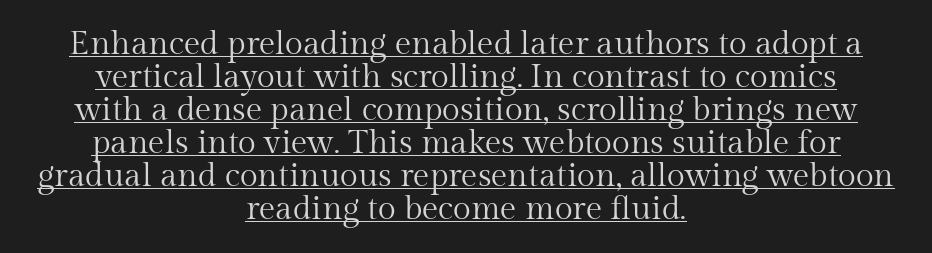
The image shows 33 px regular-weight serif type, upright; set centered, tight line spacing (1.0x), normal letter spacing, underlined; medium stroke contrast and a medium x-height.
